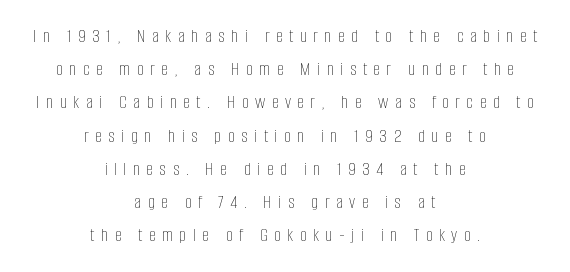
The image shows 20 px text type, upright; set centered, normal line spacing (1.66x), unusually wide letter spacing (+0.32 em), not underlined.
